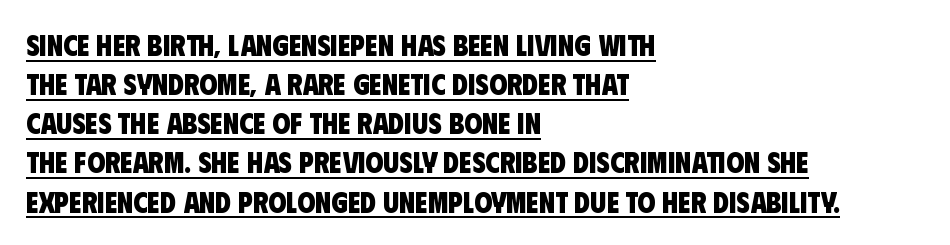
{"serif": "no", "bold": "yes", "weight": "heavy", "width": "condensed", "stroke_contrast": "low", "x_height": "large", "monospaced": "no", "underline": "yes", "align": "left", "line_spacing": "normal", "line_spacing_ratio": 1.35, "letter_spacing": "normal", "letter_spacing_em": 0.0, "glyph_px": 29}
